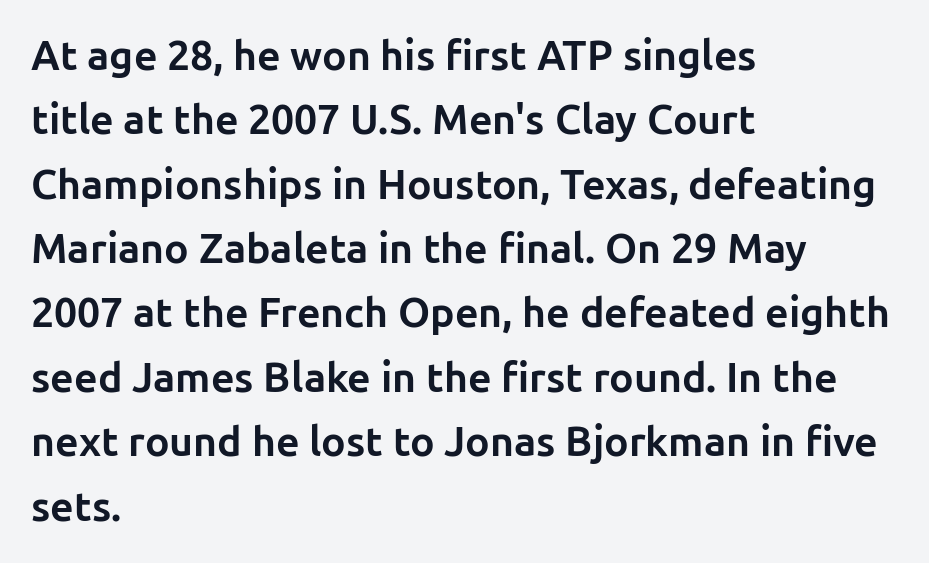
The image shows 41 px bold sans-serif type, upright; set left-aligned, normal line spacing (1.57x), normal letter spacing, not underlined; low stroke contrast and a medium x-height.
